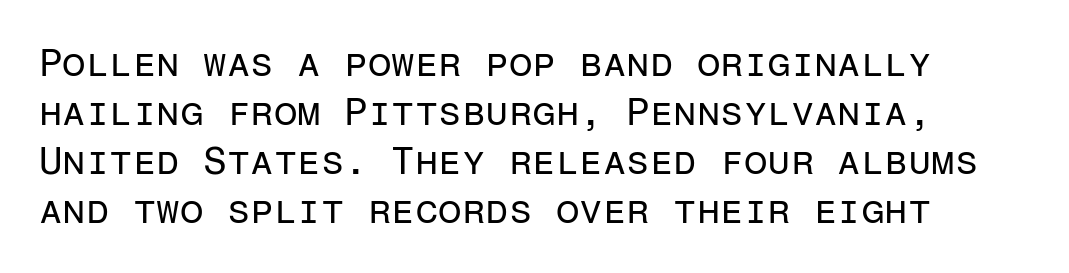
{"serif": "no", "italic": "no", "bold": "no", "weight": "regular", "width": "normal", "stroke_contrast": "low", "x_height": "medium", "monospaced": "yes", "underline": "no", "line_spacing": "normal", "line_spacing_ratio": 1.29, "letter_spacing": "normal", "letter_spacing_em": 0.0, "glyph_px": 38}
